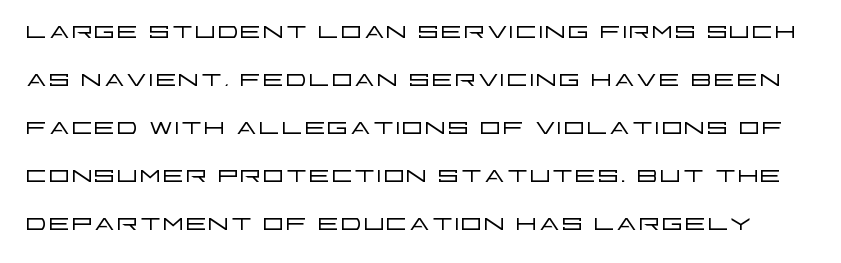
Q: Is the text bold? A: No.
Q: Is the text italic (slanted)? A: No, it is upright.
Q: Is the typeface a serif or a sans-serif typeface? A: Sans-serif.
Q: Is the text underlined? A: No.
Q: Is the spacing between letters normal or unusually wide? A: Normal.
Q: Is the spacing between lines tight, normal or loose? A: Normal.
Q: Width (condensed, normal, or wide)? A: Wide.
Q: Stroke contrast? A: Low.
Q: x-height? A: Large.
Q: Monospaced? A: No.
